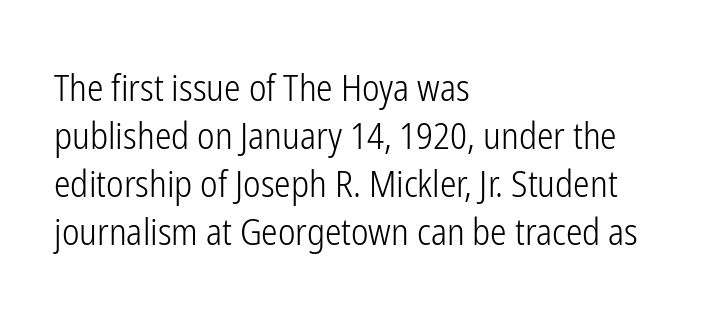
Q: Is the text bold? A: No.
Q: Is the text italic (slanted)? A: No, it is upright.
Q: Is the typeface a serif or a sans-serif typeface? A: Sans-serif.
Q: Is the text underlined? A: No.
Q: How is the paragraph aligned? A: Left-aligned.
Q: Is the spacing between letters normal or unusually wide? A: Normal.
Q: Is the spacing between lines tight, normal or loose? A: Normal.
Q: Width (condensed, normal, or wide)? A: Condensed.
Q: Stroke contrast? A: Low.
Q: x-height? A: Medium.
Q: Monospaced? A: No.
